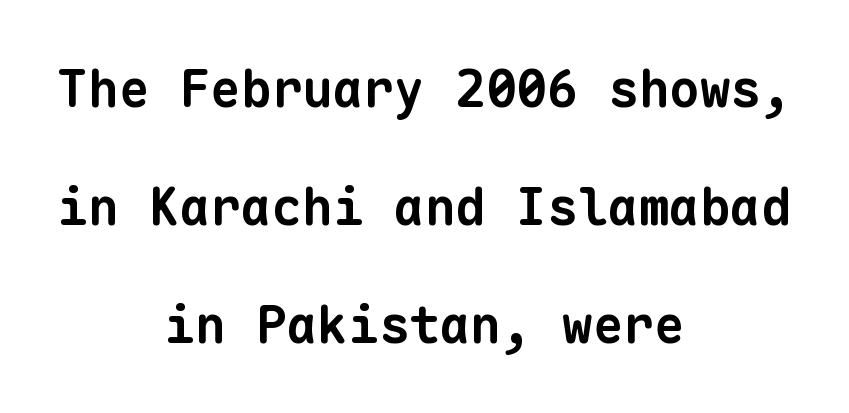
{"serif": "no", "bold": "yes", "weight": "bold", "width": "normal", "stroke_contrast": "low", "x_height": "medium", "monospaced": "yes", "underline": "no", "align": "center", "line_spacing": "loose", "line_spacing_ratio": 2.31, "letter_spacing": "normal", "letter_spacing_em": 0.0, "glyph_px": 51}
